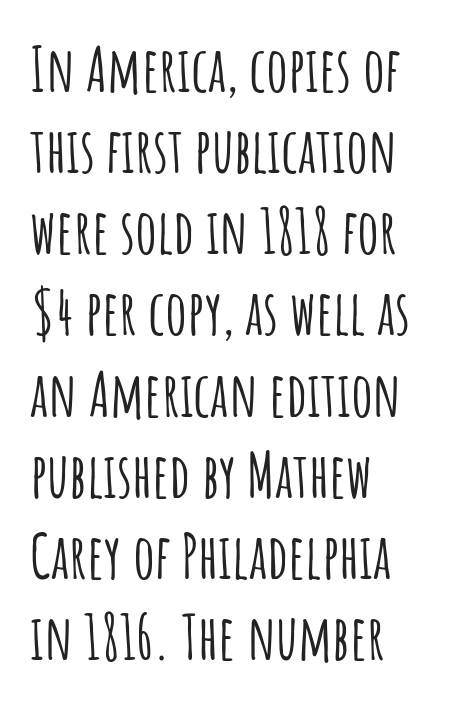
Inter-character spacing is left at the font's built-in metrics. Rows of type keep a routine distance in the vertical direction. Underline: absent. Each letter keeps its own natural width here, so spacing adapts to shape. The rendering anchors every line to the left-hand side. A typesetter would label this face a sans.
